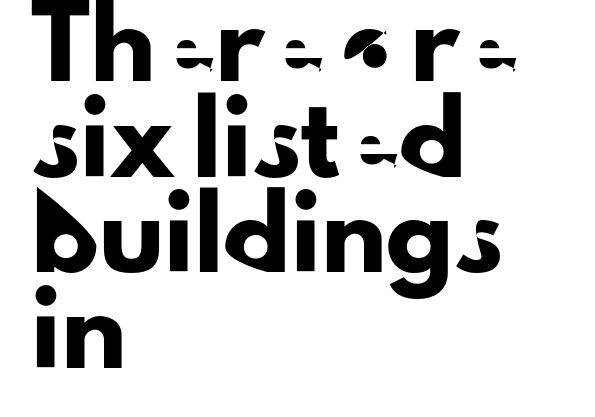
The image shows 66 px sans-serif type, upright; set left-aligned, normal line spacing (1.45x), normal letter spacing, not underlined; low stroke contrast and a small x-height.
